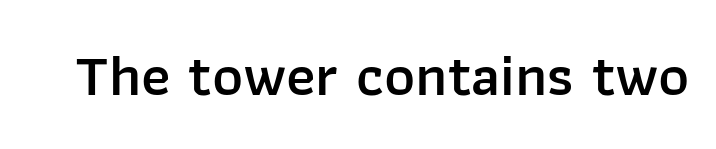
Just letters on the line, the space beneath them empty. The characters display no serif detailing; their extremities are plain. Notice how the stems are strictly vertical — no italics here. Its strokes are somewhat broadened, the hallmark of semibold type.
